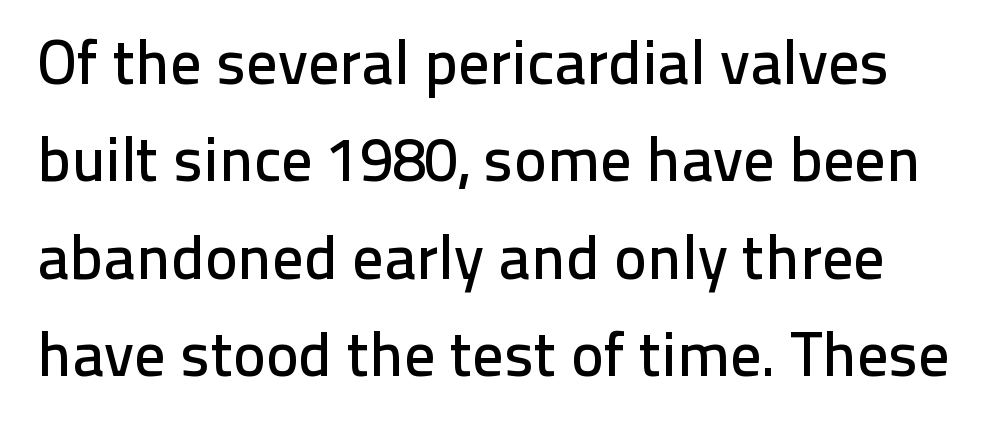
Think of a printed novel: that variable character pitch is what you see here. It's the straight-up-and-down kind of type. In terms of letterform style, serifs are entirely absent. Each row of text sits above clean, open space. This sample uses plain, unmodified letter spacing.
